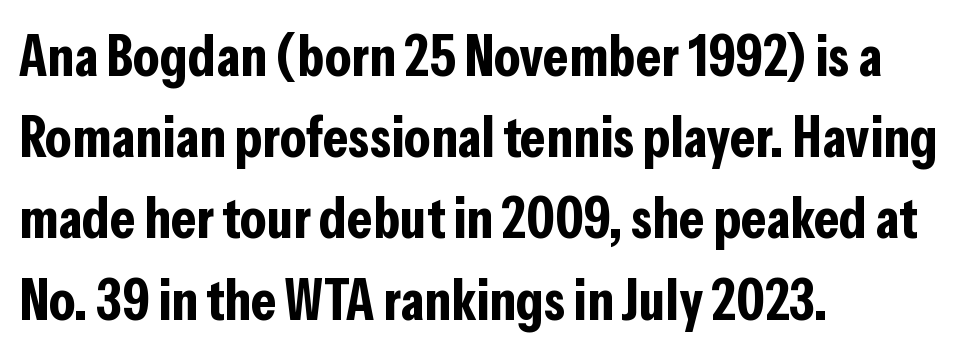
Here the designer chose a conventional face with non-uniform glyph widths. Notice how the passage keeps a crisp vertical edge on the left only. When letters stand straight like this, we call the style roman or upright. The foot of each line stays bare and open. Is the letter spacing exaggerated? No — it looks like the ordinary default. The vertical gap from one line to the next is medium.
